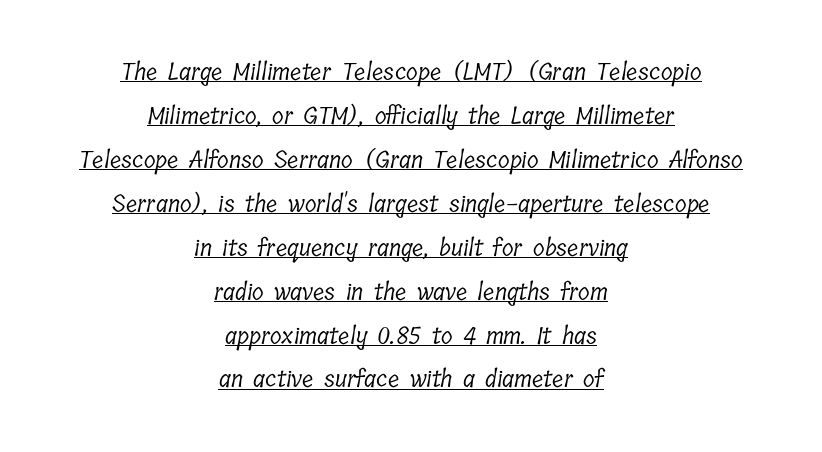
The image shows 24 px text type; set centered, line spacing 1.83x, normal letter spacing, underlined.
